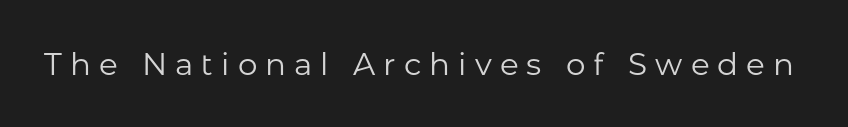
The image shows 31 px regular-weight sans-serif type, upright; set unusually wide letter spacing (+0.26 em), not underlined; low stroke contrast and a medium x-height.
